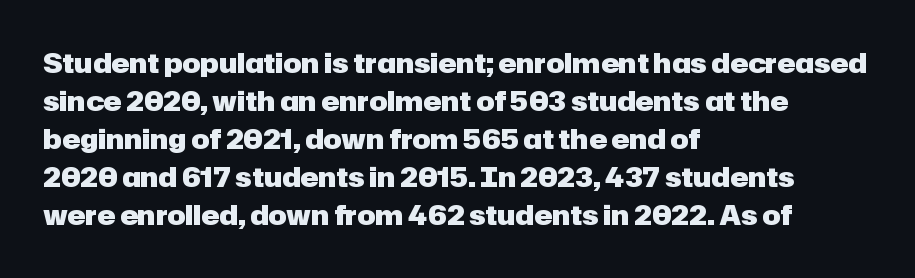
Nothing unusual about the tracking: characters are spaced as the font intends. Glance below the letters and you will spot only blank space. Designer's note — italics off, roman on. Alignment: flush left.
